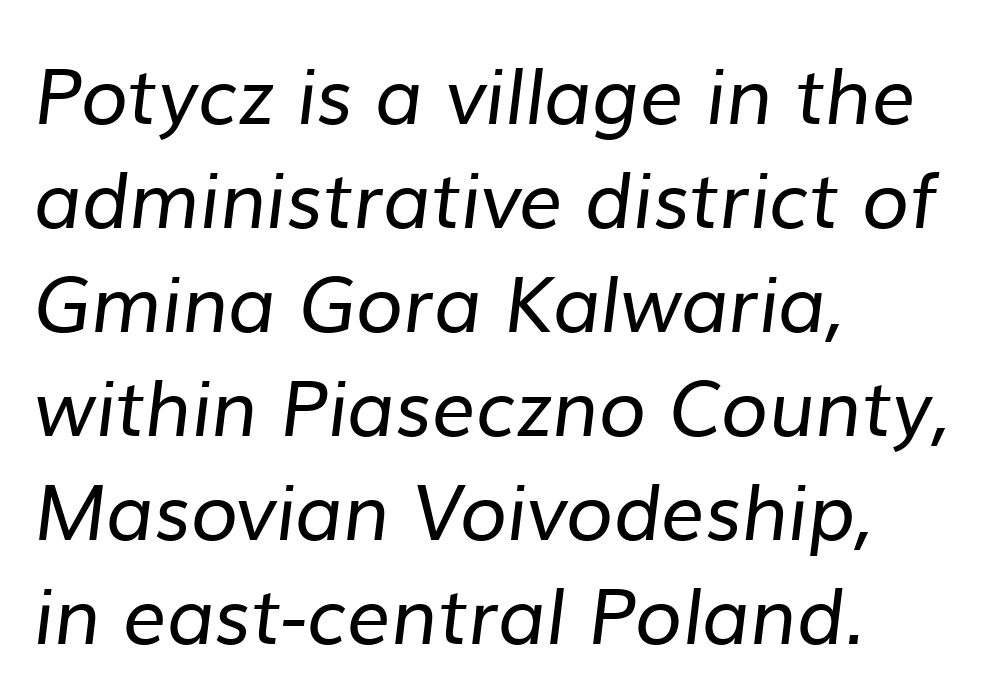
The image shows 77 px regular-weight sans-serif type; set left-aligned, normal line spacing (1.35x), normal letter spacing, not underlined; low stroke contrast and a medium x-height.
